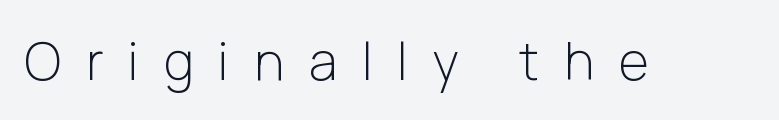
{"serif": "no", "italic": "no", "bold": "no", "weight": "light", "width": "normal", "stroke_contrast": "low", "x_height": "medium", "monospaced": "no", "underline": "no", "letter_spacing": "wide", "letter_spacing_em": 0.48, "glyph_px": 52}
